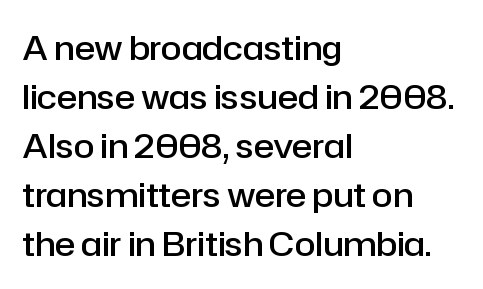
{"serif": "no", "italic": "no", "bold": "semi", "weight": "semibold", "width": "normal", "stroke_contrast": "low", "x_height": "medium", "monospaced": "no", "underline": "no", "align": "left", "line_spacing": "normal", "line_spacing_ratio": 1.44, "letter_spacing": "normal", "letter_spacing_em": 0.0, "glyph_px": 34}
